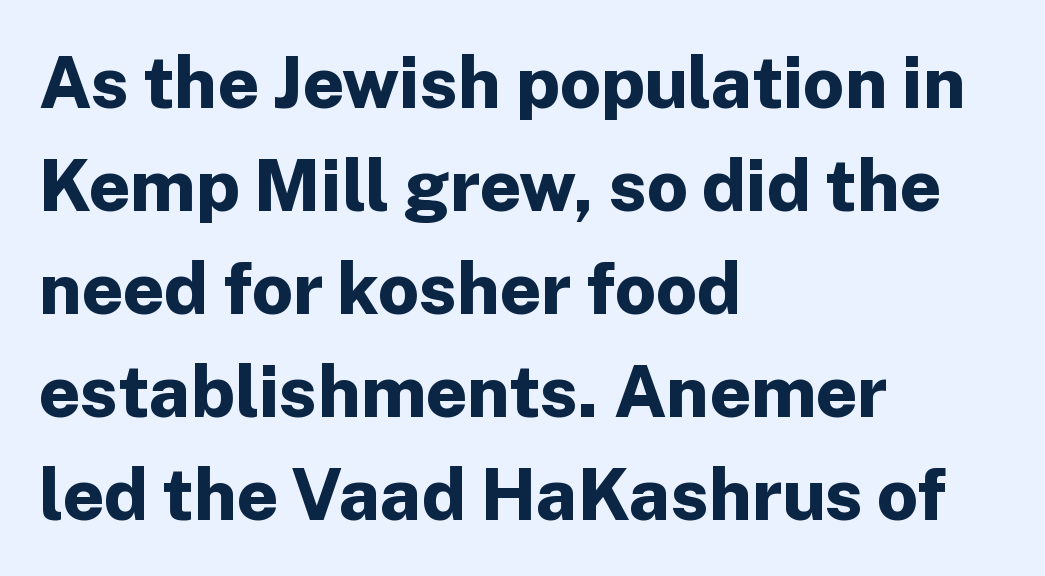
The type family on display is of the sans-serif kind. Think of a printed novel: that variable character pitch is what you see here. The gaps between neighbouring characters are ordinary and unremarkable. Style check: upright. Honestly, the row spacing looks completely unremarkable. Set as a true bold cut, around the 700 mark.
